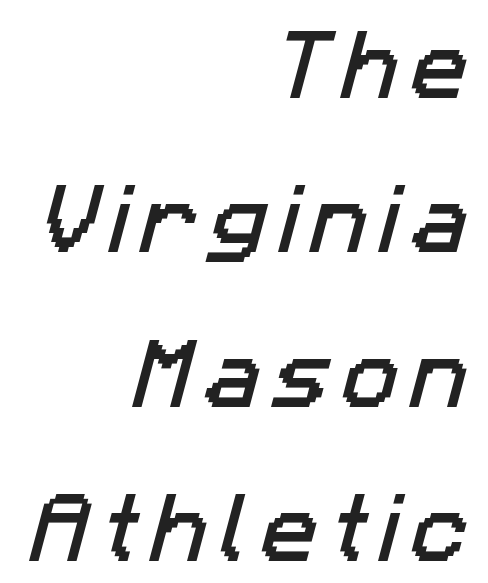
The passage shown is typeset with a sans-serif family. Each line ends at the same right margin while the left side varies. Anything drawn beneath the words? Only blank space. The letters advance in unequal steps, a hallmark of proportional type.
